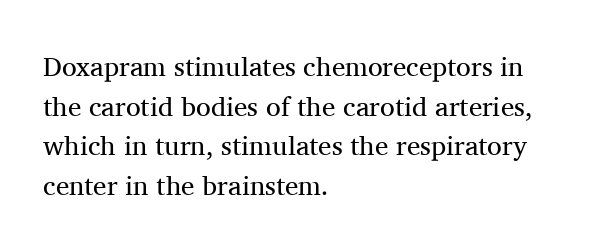
Notice how descenders clear the ascenders below comfortably — that's standard leading. Inter-character spacing is left at the font's built-in metrics. Bare-footed words on every line. The strokes are not fattened; the text isn't bold. A student would call this left alignment; a typographer would say flush left, rag right.
